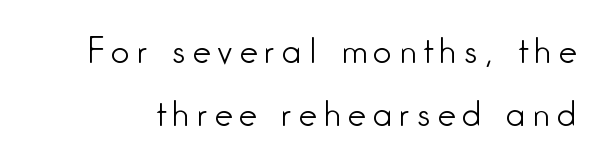
Q: Is the text bold? A: No.
Q: Is the text italic (slanted)? A: No, it is upright.
Q: Is the typeface a serif or a sans-serif typeface? A: Sans-serif.
Q: Is the text underlined? A: No.
Q: Is the spacing between letters normal or unusually wide? A: Unusually wide.
Q: Is the spacing between lines tight, normal or loose? A: Loose.
Q: Width (condensed, normal, or wide)? A: Condensed.
Q: Stroke contrast? A: Low.
Q: x-height? A: Medium.
Q: Monospaced? A: No.
